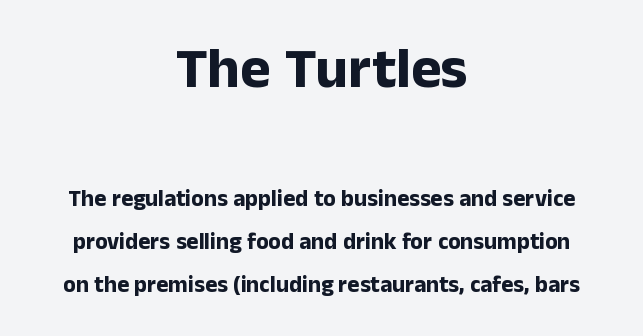
{"serif": "no", "italic": "no", "bold": "yes", "weight": "bold", "width": "normal", "stroke_contrast": "low", "x_height": "medium", "monospaced": "no", "underline": "no", "align": "center", "line_spacing_ratio": 1.86, "letter_spacing": "normal", "letter_spacing_em": 0.0, "larger_block": "first", "size_ratio": 2.52, "glyph_px": 58}
